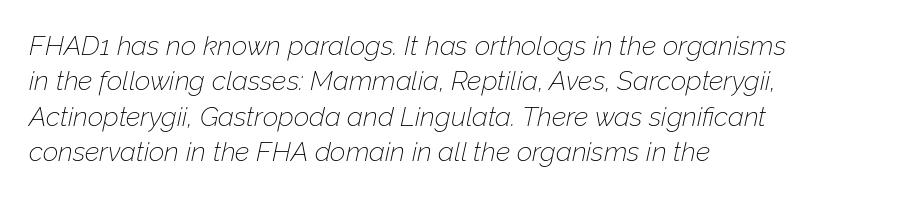
The image shows 27 px text type, italic (leaning right); set left-aligned, normal line spacing (1.31x), normal letter spacing, not underlined.
